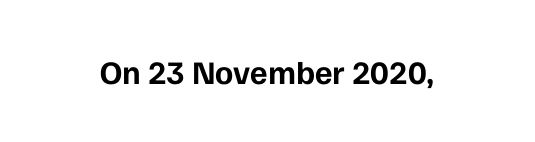
The image shows 33 px bold sans-serif type, upright; set normal letter spacing, not underlined; low stroke contrast and a medium x-height.
